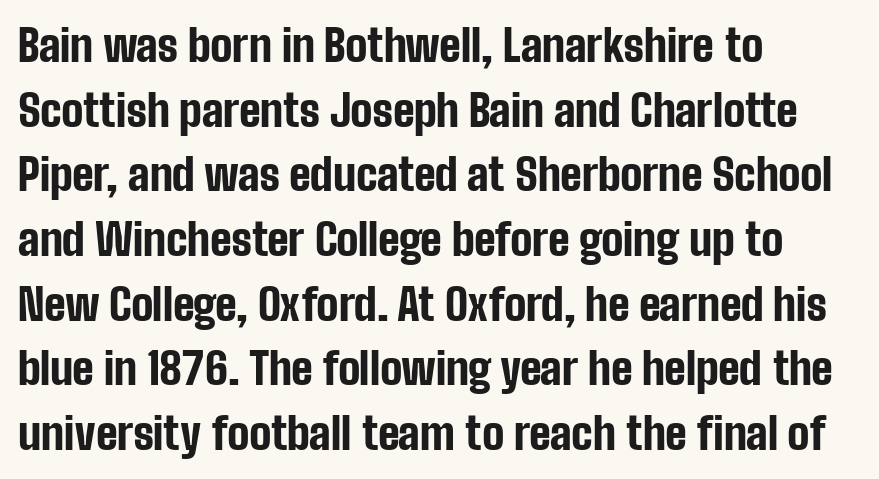
Note: no serifs on the glyphs. Is there any slant? The stems are plumb. The rendering uses a moderate line-height, typical for paragraphs. Characters follow at the spacing the type designer built in. Looks like regular typesetting: each glyph gets only the width it needs.
